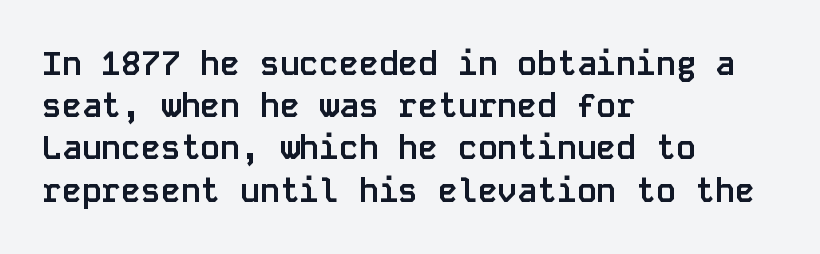
The image shows 33 px semibold sans-serif type, upright, monospaced; set left-aligned, normal line spacing (1.28x), normal letter spacing, not underlined; low stroke contrast and a large x-height.
